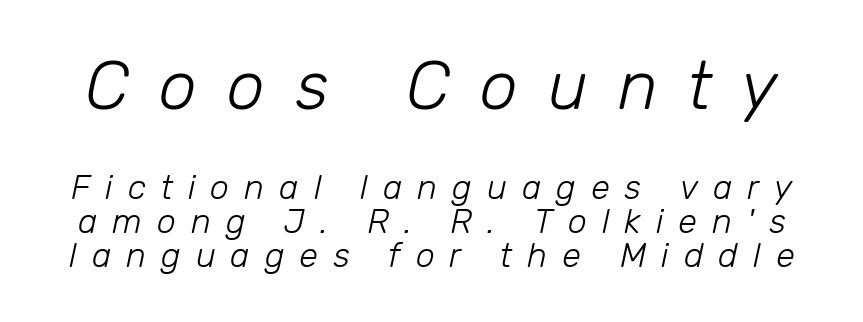
Q: Is the text bold? A: No.
Q: Is the text italic (slanted)? A: Yes, it leans right by about 12 degrees.
Q: Is the text underlined? A: No.
Q: Is the spacing between letters normal or unusually wide? A: Unusually wide.
Q: Is the spacing between lines tight, normal or loose? A: Tight.
Q: Which block of text is set in a larger size, the first (top) or the second (bottom)? A: The first (top) one.
Q: Width (condensed, normal, or wide)? A: Normal.
Q: Stroke contrast? A: Low.
Q: x-height? A: Medium.
Q: Monospaced? A: No.
